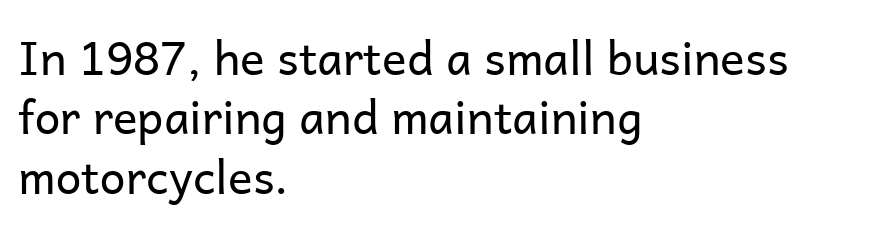
Observe the ordinary spacing: letters are neighbours, not strangers. What kind of face is this? One without serifs — a sans. This rendering features lettering with no underline. Posture: upright roman.
